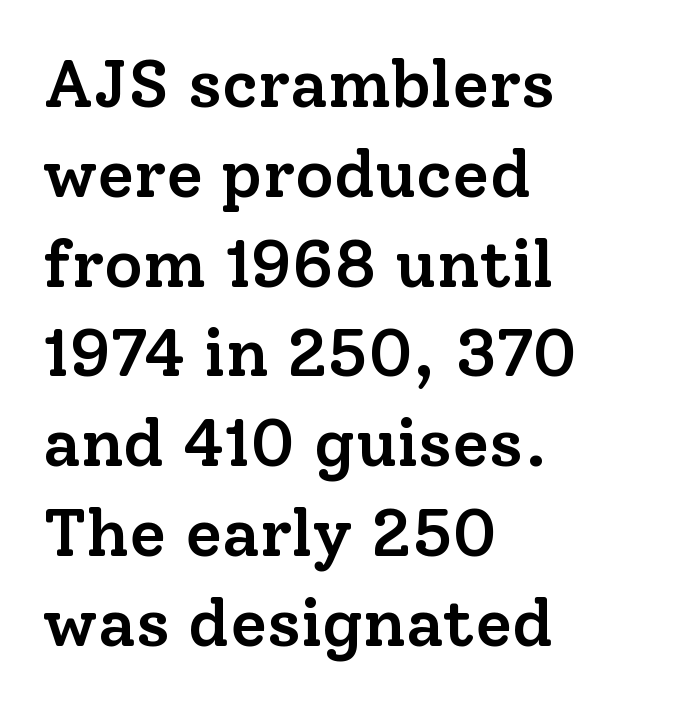
The image shows 67 px semibold serif type, upright; set left-aligned, normal line spacing (1.34x), normal letter spacing, not underlined; low stroke contrast and a medium x-height.
